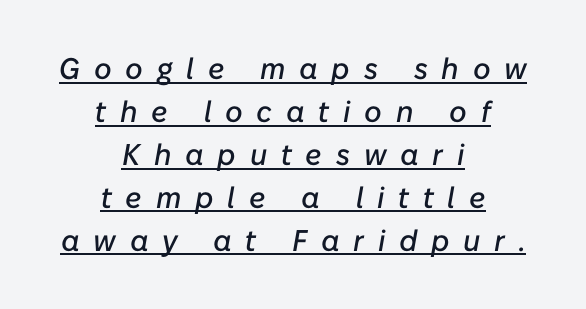
Horizontal alignment here is central, giving a formal, balanced look. This sample uses an oblique cut, with every glyph tilted off the vertical. Tracking here is generous; glyphs stand well apart from one another. Proportional: the letters do not fall into vertical columns. Compared with undecorated copy, this sample adds a rule below the words. Each new line begins a customary step beneath the previous one.
